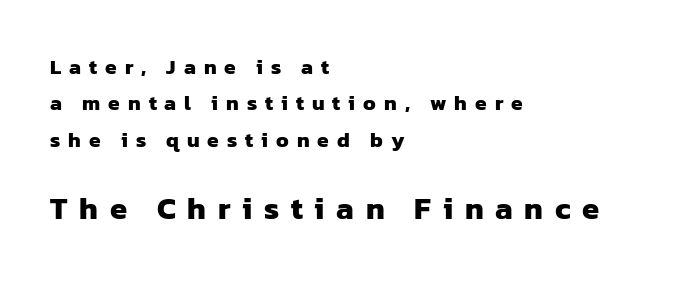
{"serif": "no", "bold": "yes", "weight": "heavy", "width": "normal", "stroke_contrast": "low", "x_height": "medium", "monospaced": "no", "underline": "no", "align": "left", "line_spacing_ratio": 1.73, "letter_spacing": "wide", "letter_spacing_em": 0.38, "larger_block": "second", "size_ratio": 1.48, "glyph_px": 31}
